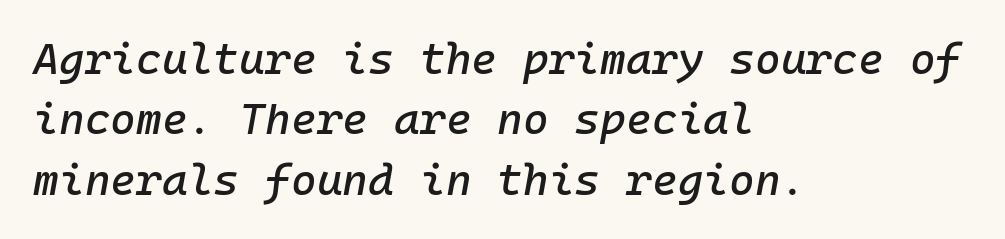
Q: Is the text italic (slanted)? A: Yes, it leans right by about 10 degrees.
Q: Is the text underlined? A: No.
Q: How is the paragraph aligned? A: Left-aligned.
Q: Is the spacing between letters normal or unusually wide? A: Normal.
Q: Is the spacing between lines tight, normal or loose? A: Normal.
Q: Width (condensed, normal, or wide)? A: Normal.
Q: Stroke contrast? A: Low.
Q: x-height? A: Medium.
Q: Monospaced? A: Yes.
